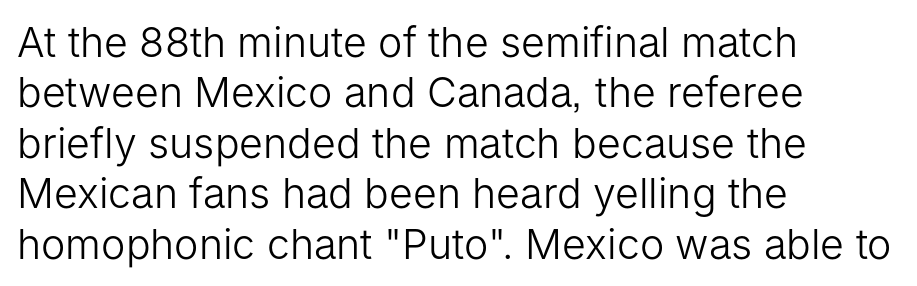
Q: Is the text bold? A: No.
Q: Is the text italic (slanted)? A: No, it is upright.
Q: Is the typeface a serif or a sans-serif typeface? A: Sans-serif.
Q: Is the text underlined? A: No.
Q: How is the paragraph aligned? A: Left-aligned.
Q: Is the spacing between letters normal or unusually wide? A: Normal.
Q: Width (condensed, normal, or wide)? A: Normal.
Q: Stroke contrast? A: Low.
Q: x-height? A: Medium.
Q: Monospaced? A: No.
